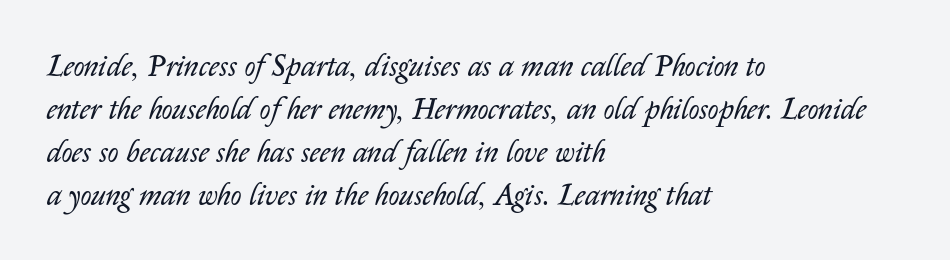
The image shows 30 px regular-weight type, italic (leaning right); set left-aligned, normal line spacing (1.43x), normal letter spacing, not underlined; low stroke contrast and a medium x-height.
